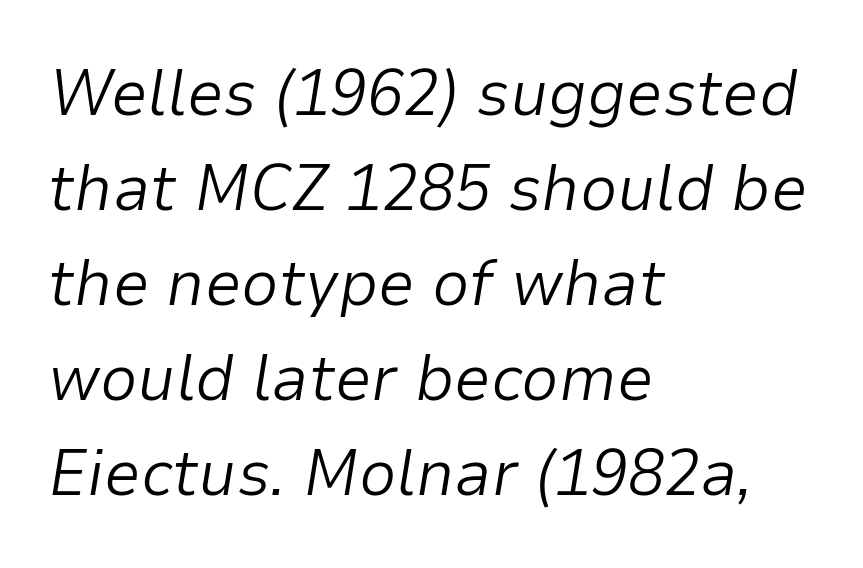
The image shows 66 px light type, italic (leaning right); set left-aligned, normal line spacing (1.44x), normal letter spacing, not underlined; low stroke contrast and a medium x-height.
